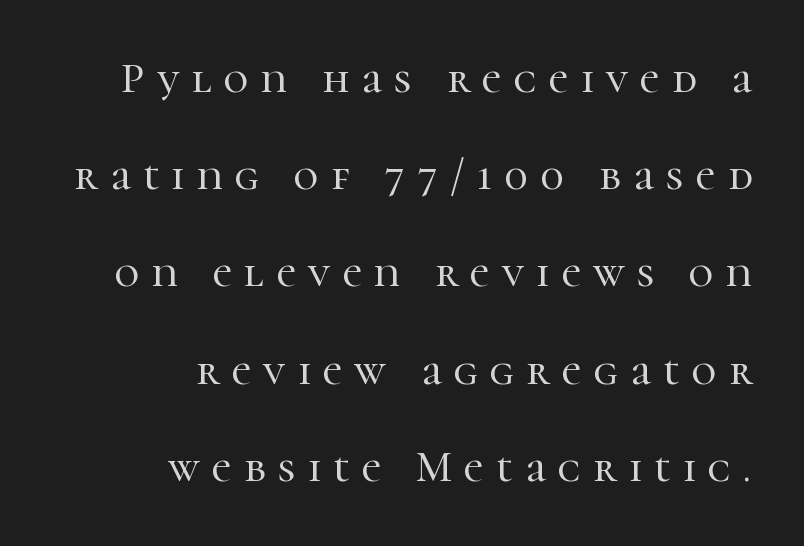
{"serif": "yes", "italic": "no", "width": "normal", "stroke_contrast": "high", "x_height": "medium", "monospaced": "no", "underline": "no", "align": "right", "line_spacing": "loose", "line_spacing_ratio": 2.26, "letter_spacing": "wide", "letter_spacing_em": 0.29, "glyph_px": 43}
